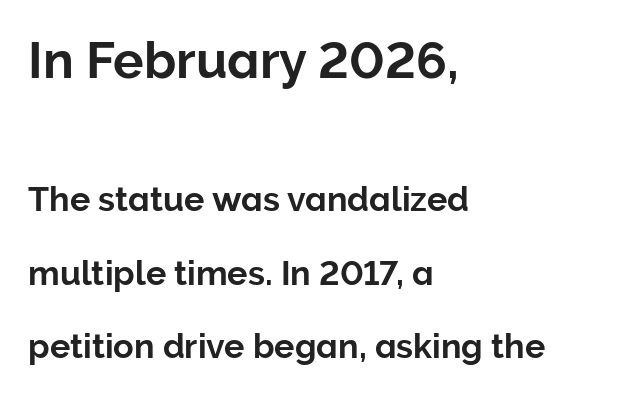
The passage shown is typed in a proportional face where columns would drift. The rendering anchors every line to the left-hand side. Between one letter and the next there's only the usual sliver of space. The designer went with a sans here, leaving each stem footless. Unlike italic type, these characters show no tilt at all.
